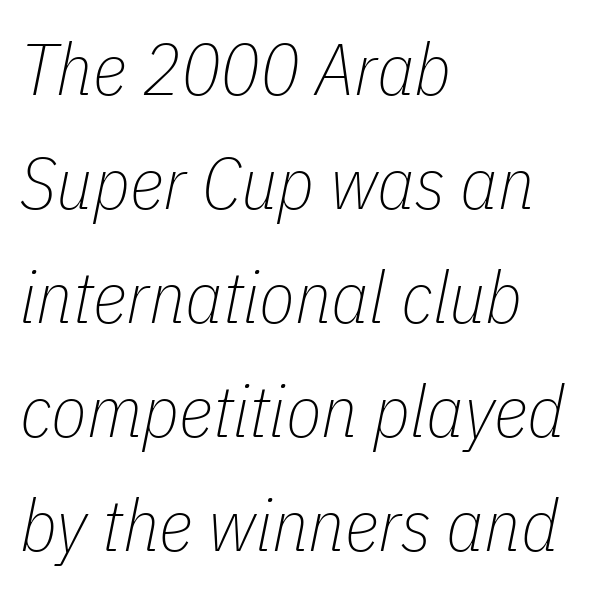
Q: Is the text bold? A: No.
Q: Is the text italic (slanted)? A: Yes, it leans right by about 11 degrees.
Q: Is the text underlined? A: No.
Q: How is the paragraph aligned? A: Left-aligned.
Q: Is the spacing between letters normal or unusually wide? A: Normal.
Q: Is the spacing between lines tight, normal or loose? A: Normal.
Q: Width (condensed, normal, or wide)? A: Condensed.
Q: Stroke contrast? A: Low.
Q: x-height? A: Medium.
Q: Monospaced? A: No.
